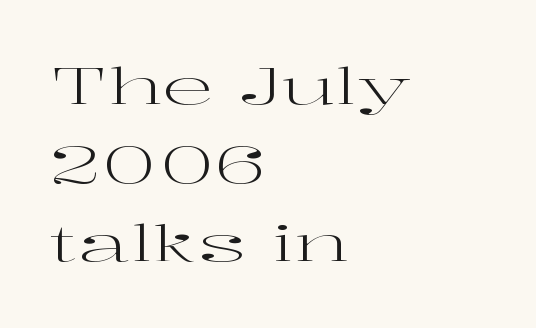
The image shows 51 px regular-weight, wide serif type, upright; set left-aligned, normal line spacing (1.54x), normal letter spacing, not underlined; high stroke contrast and a medium x-height.
